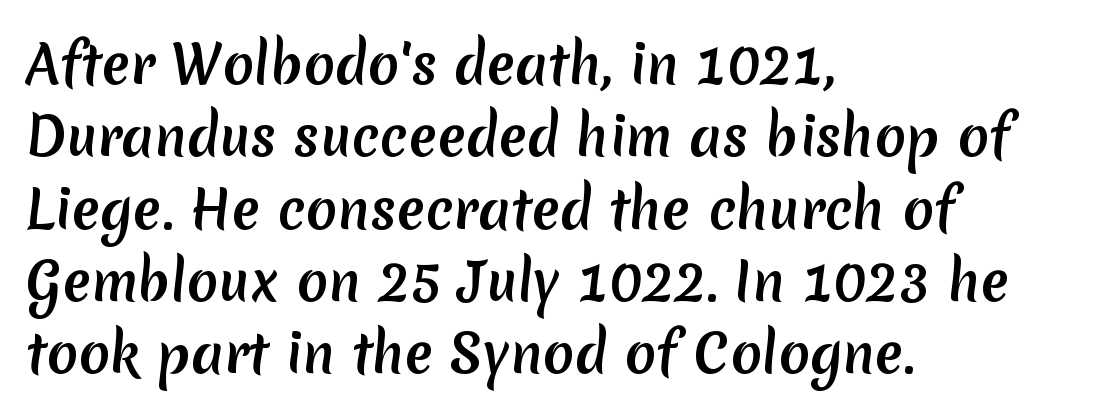
{"serif": "no", "width": "normal", "stroke_contrast": "medium", "x_height": "medium", "monospaced": "no", "underline": "no", "align": "left", "line_spacing": "normal", "line_spacing_ratio": 1.39, "letter_spacing": "normal", "letter_spacing_em": 0.0, "glyph_px": 52}
